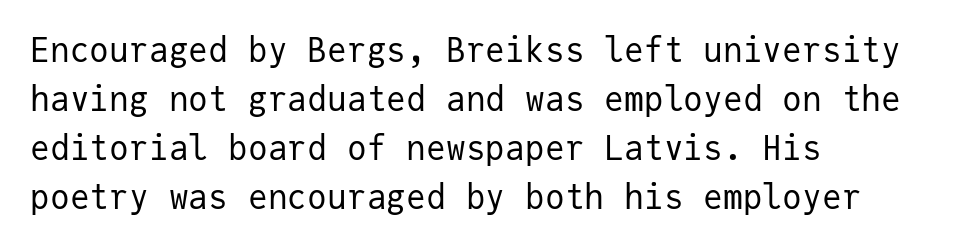
Look at the bottom of the vertical strokes: they stop flat, with no serifs. Quick note: underline off. It's the straight-up-and-down kind of type. Left-aligned paragraph, ragged on the right. Leading matches the norm, producing a regular column. You could count columns in this text — the font is strictly monospaced.
